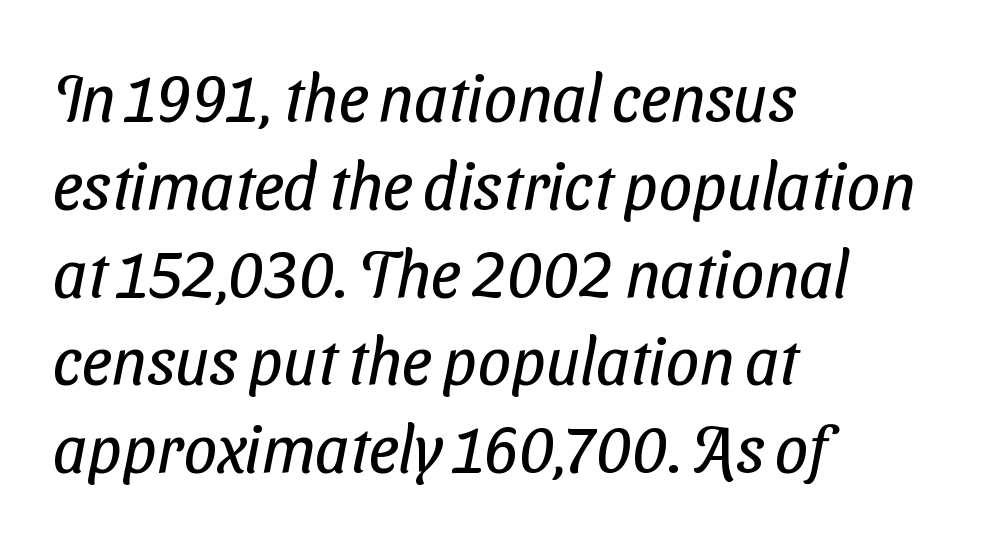
The font sits on the lighter half of the weight spectrum, regular included. Students, note that the glyphs here touch the page at normal intervals. This sample is left-justified, so line endings fall wherever the words run out. Leading: standard. The passage shown is typeset with a sans-serif family. These lines are rendered in a variable-pitch font.
